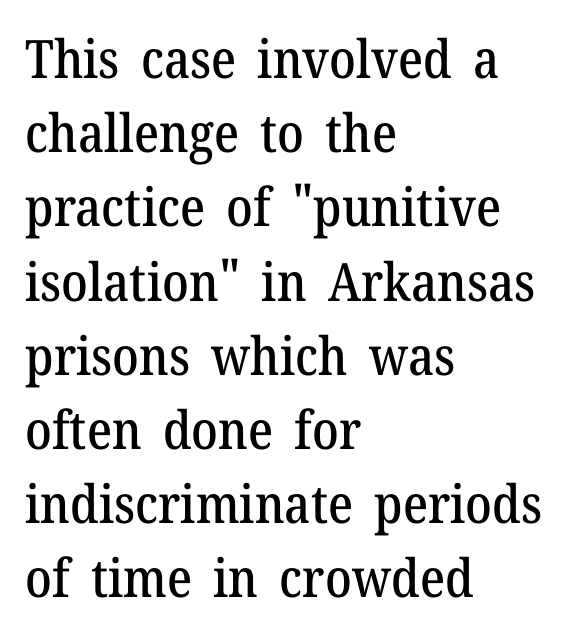
The image shows 53 px serif type, upright; set left-aligned, normal line spacing (1.4x), normal letter spacing, not underlined; medium stroke contrast and a medium x-height.
